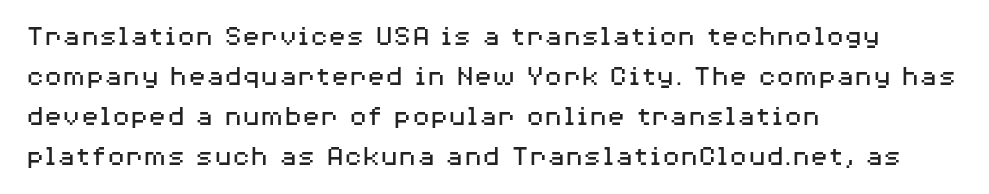
Lines of text with bare space underneath. Style check: upright. Each stroke keeps to a modest, everyday thickness or less. Is the letter spacing exaggerated? No — it looks like the ordinary default. Note the varied advance widths — an 'i' is clearly narrower than an 'm'. The passage shown is typeset with a sans-serif family.
